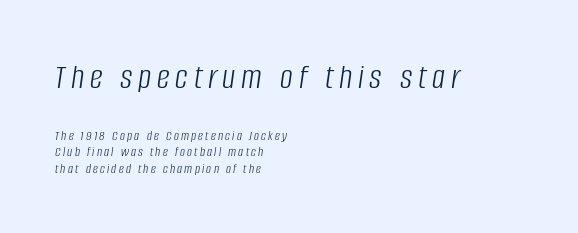
Here the designer chose a conventional face with non-uniform glyph widths. The zone under the glyphs is completely vacant. A classic flush-left, rag-right setting is used for this passage. These two chunks differ in scale, with the top chunk taking the larger measure. You can tell it's italic because the verticals aren't actually vertical. This is not heavy type; no bold has been used.
